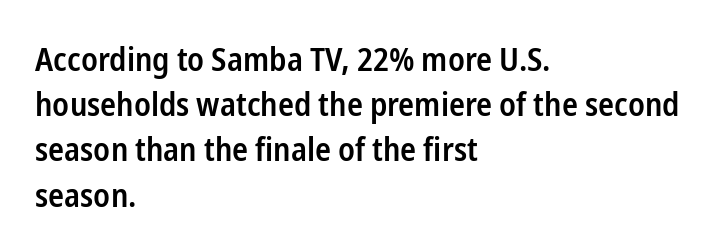
The image shows 33 px semibold, condensed sans-serif type, upright; set left-aligned, normal line spacing (1.37x), normal letter spacing, not underlined; low stroke contrast and a medium x-height.
